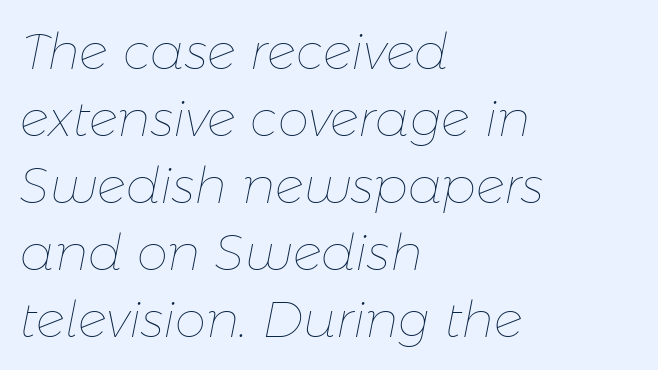
Q: Is the text bold? A: No.
Q: Is the text italic (slanted)? A: Yes, it leans right by about 11 degrees.
Q: Is the text underlined? A: No.
Q: How is the paragraph aligned? A: Left-aligned.
Q: Is the spacing between letters normal or unusually wide? A: Normal.
Q: Is the spacing between lines tight, normal or loose? A: Normal.
Q: Width (condensed, normal, or wide)? A: Normal.
Q: Stroke contrast? A: Low.
Q: x-height? A: Medium.
Q: Monospaced? A: No.
